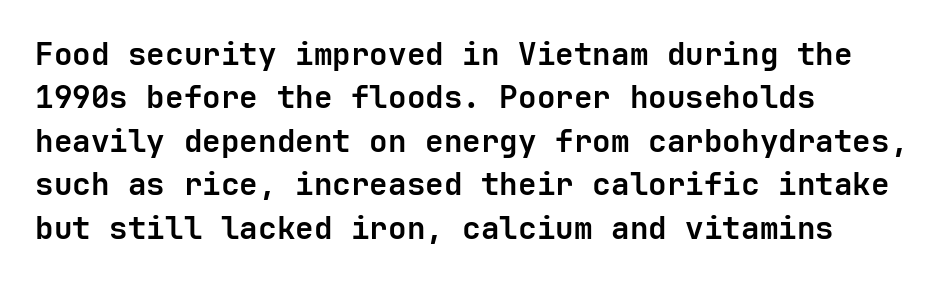
The image shows 31 px semibold sans-serif type, upright; set left-aligned, normal line spacing (1.4x), normal letter spacing, not underlined; low stroke contrast and a medium x-height.
